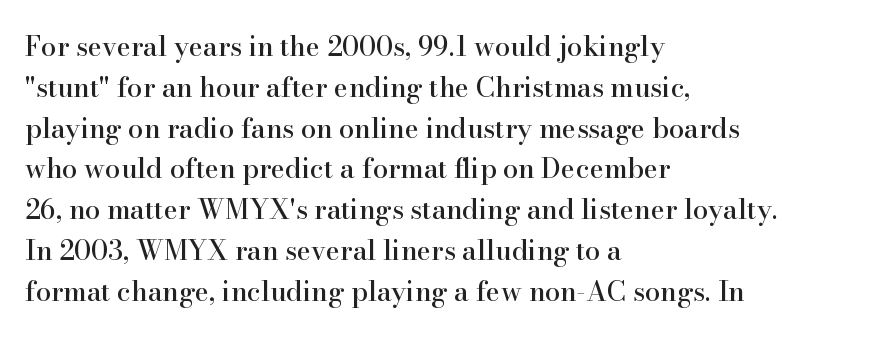
The image shows 27 px text type, upright; set left-aligned, normal line spacing (1.51x), normal letter spacing, not underlined.
